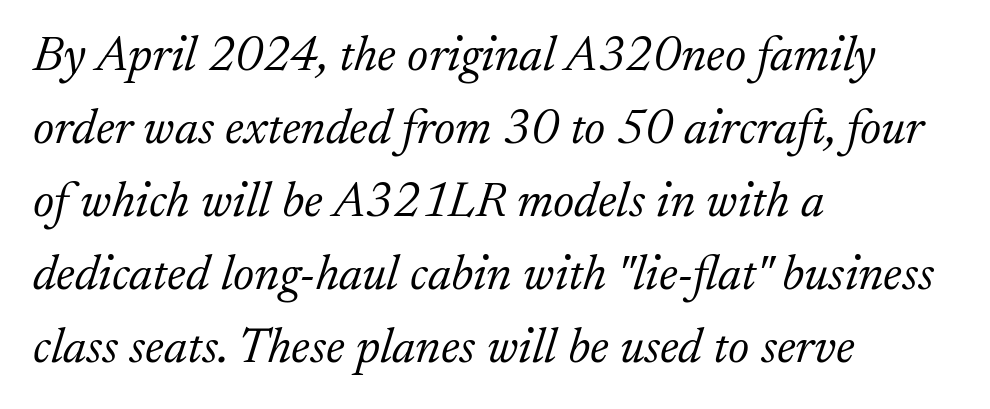
Q: Is the text bold? A: No.
Q: Is the text italic (slanted)? A: Yes, it leans right by about 17 degrees.
Q: Is the typeface a serif or a sans-serif typeface? A: Serif.
Q: Is the text underlined? A: No.
Q: How is the paragraph aligned? A: Left-aligned.
Q: Is the spacing between letters normal or unusually wide? A: Normal.
Q: Is the spacing between lines tight, normal or loose? A: Normal.
Q: Width (condensed, normal, or wide)? A: Normal.
Q: Stroke contrast? A: Low.
Q: x-height? A: Small.
Q: Monospaced? A: No.
